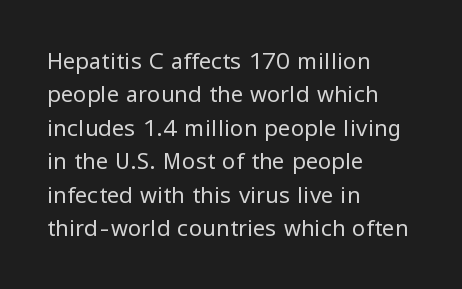
{"italic": "no", "bold": "no", "underline": "no", "align": "left", "line_spacing": "normal", "line_spacing_ratio": 1.52, "letter_spacing": "normal", "letter_spacing_em": 0.0, "glyph_px": 22}
